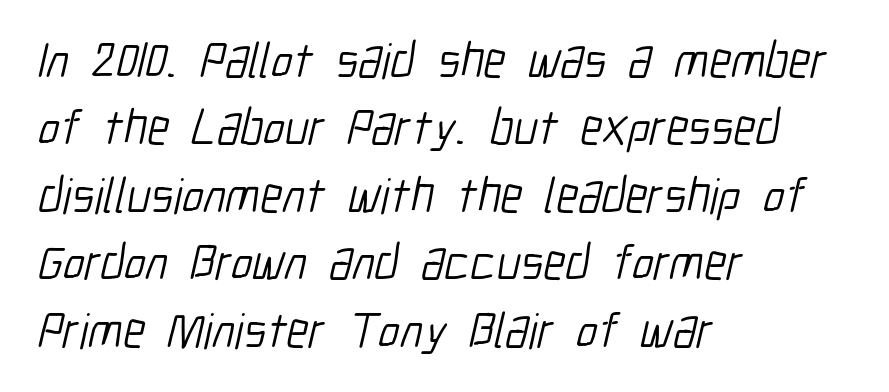
Unbolded letterforms with no extra heft. Think of a printed novel: that variable character pitch is what you see here. Stroke terminals: plain, sans-serif. Summary of vertical rhythm: regular, with standard interline spacing. The lines in this sample share a left origin and differ only in where they stop.
